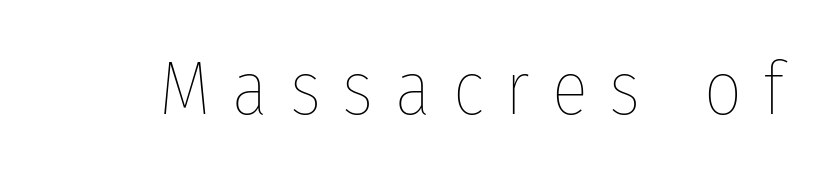
Q: Is the text bold? A: No.
Q: Is the text italic (slanted)? A: No, it is upright.
Q: Is the text underlined? A: No.
Q: Is the spacing between letters normal or unusually wide? A: Unusually wide.
Q: Width (condensed, normal, or wide)? A: Condensed.
Q: Stroke contrast? A: Low.
Q: x-height? A: Medium.
Q: Monospaced? A: No.
